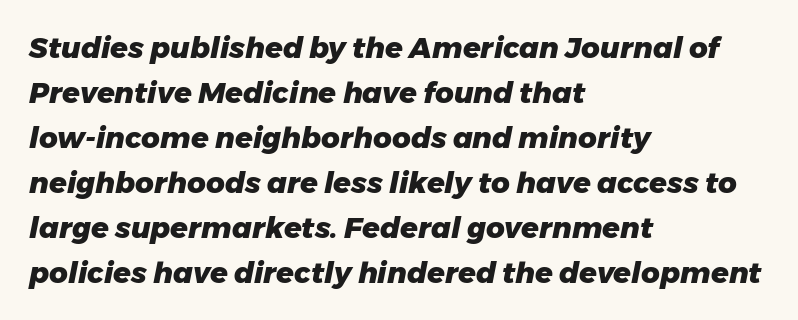
Here the designer chose a conventional face with non-uniform glyph widths. Letter spacing: default. Italic? Definitely — the glyphs are oblique. Students, this is bold: see how much ink each stroke carries. The words here are not underlined. One glance says typical: line gaps are just what's usual.
